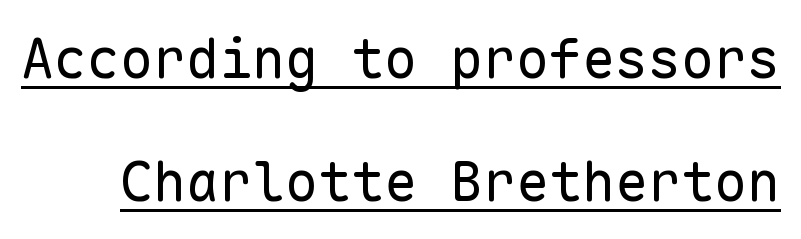
{"serif": "no", "italic": "no", "bold": "no", "weight": "regular", "width": "normal", "stroke_contrast": "low", "x_height": "medium", "monospaced": "yes", "underline": "yes", "line_spacing": "loose", "line_spacing_ratio": 2.23, "letter_spacing": "normal", "letter_spacing_em": 0.0, "glyph_px": 55}
